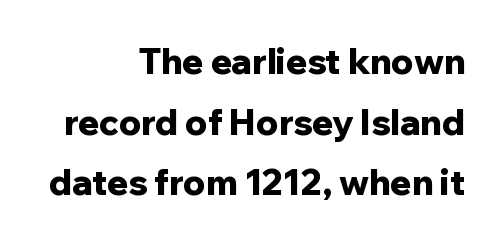
Students, note that the glyphs here touch the page at normal intervals. Rule under the text: the space is simply empty. The font's upright variant was chosen for this text. Varying glyph widths throughout — classic text-font behaviour.
